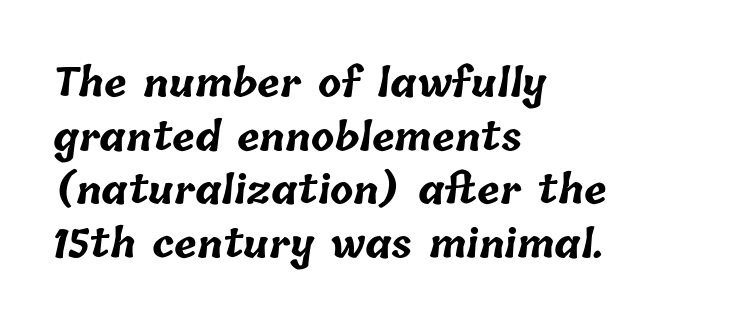
Q: Is the text bold? A: Yes.
Q: Is the text underlined? A: No.
Q: How is the paragraph aligned? A: Left-aligned.
Q: Is the spacing between letters normal or unusually wide? A: Normal.
Q: Is the spacing between lines tight, normal or loose? A: Normal.
Q: Width (condensed, normal, or wide)? A: Normal.
Q: Stroke contrast? A: Low.
Q: x-height? A: Medium.
Q: Monospaced? A: No.
